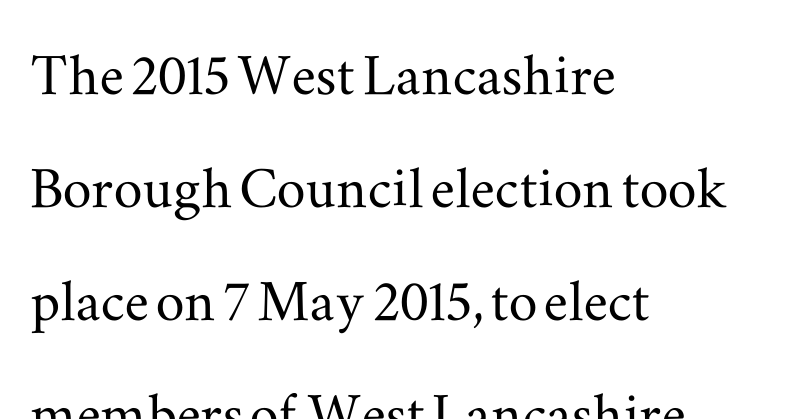
The image shows 72 px wide serif type, upright; set left-aligned, normal line spacing (1.57x), normal letter spacing, not underlined; medium stroke contrast and a small x-height.
